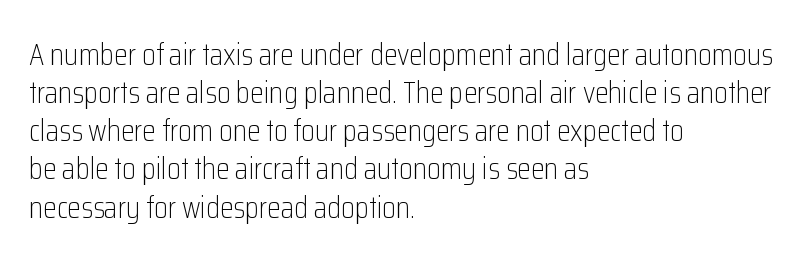
Q: Is the text bold? A: No.
Q: Is the text italic (slanted)? A: No, it is upright.
Q: Is the typeface a serif or a sans-serif typeface? A: Sans-serif.
Q: Is the text underlined? A: No.
Q: How is the paragraph aligned? A: Left-aligned.
Q: Is the spacing between letters normal or unusually wide? A: Normal.
Q: Width (condensed, normal, or wide)? A: Condensed.
Q: Stroke contrast? A: Low.
Q: x-height? A: Medium.
Q: Monospaced? A: No.
